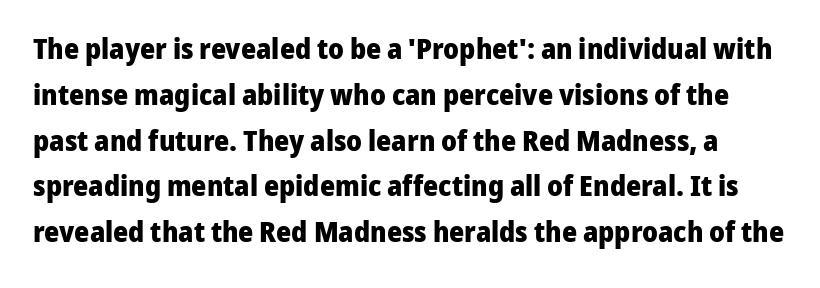
The image shows 29 px heavy sans-serif type, upright; set normal line spacing (1.58x), normal letter spacing, not underlined; low stroke contrast and a medium x-height.
